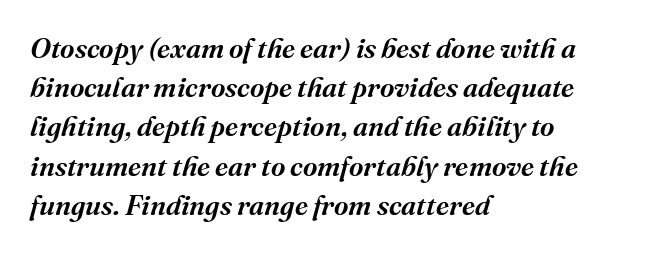
{"serif": "yes", "italic": "yes", "lean": "right", "slant_degrees": 16, "bold": "semi", "weight": "semibold", "width": "normal", "stroke_contrast": "medium", "x_height": "medium", "monospaced": "no", "underline": "no", "align": "left", "line_spacing": "normal", "line_spacing_ratio": 1.4, "letter_spacing": "normal", "letter_spacing_em": 0.0, "glyph_px": 28}
